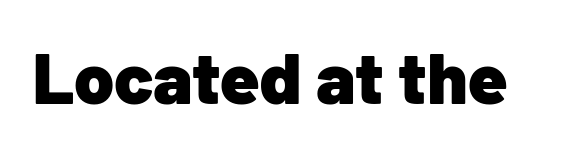
Every stem runs plumb, perpendicular to the baseline. The strip under each line holds only bare page. Proportional: the letters do not fall into vertical columns. This rendering employs a face without finishing strokes, i.e., a sans-serif. Is the type bold? Yes — the strokes are clearly thick and heavy.
